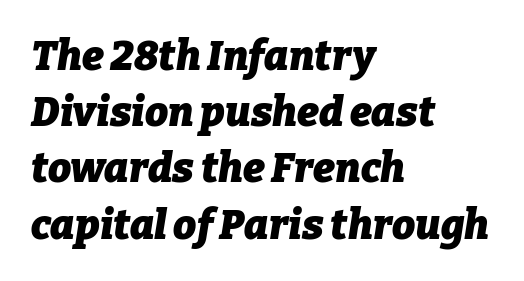
Q: Is the text bold? A: Yes.
Q: Is the text italic (slanted)? A: Yes, it leans right by about 9 degrees.
Q: Is the text underlined? A: No.
Q: How is the paragraph aligned? A: Left-aligned.
Q: Is the spacing between letters normal or unusually wide? A: Normal.
Q: Is the spacing between lines tight, normal or loose? A: Normal.
Q: Width (condensed, normal, or wide)? A: Normal.
Q: Stroke contrast? A: Low.
Q: x-height? A: Medium.
Q: Monospaced? A: No.
